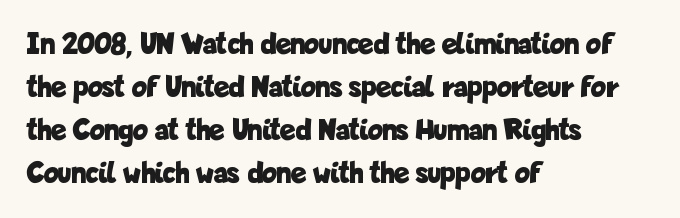
{"serif": "no", "italic": "no", "bold": "yes", "weight": "bold", "width": "condensed", "stroke_contrast": "low", "x_height": "medium", "monospaced": "no", "underline": "no", "align": "left", "line_spacing": "normal", "line_spacing_ratio": 1.39, "letter_spacing": "normal", "letter_spacing_em": 0.0, "glyph_px": 31}
